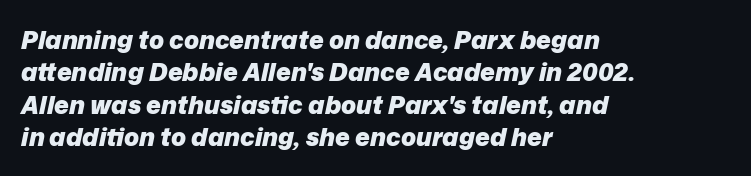
Q: Is the text bold? A: Yes.
Q: Is the text italic (slanted)? A: Yes, it leans right by about 12 degrees.
Q: Is the text underlined? A: No.
Q: How is the paragraph aligned? A: Left-aligned.
Q: Is the spacing between letters normal or unusually wide? A: Normal.
Q: Is the spacing between lines tight, normal or loose? A: Normal.
